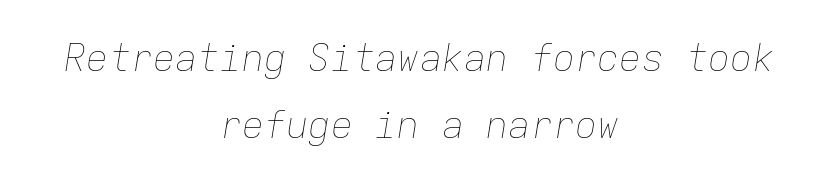
{"italic": "yes", "lean": "right", "slant_degrees": 9, "bold": "no", "weight": "thin", "width": "normal", "stroke_contrast": "low", "x_height": "medium", "monospaced": "yes", "underline": "no", "align": "center", "line_spacing_ratio": 1.81, "letter_spacing": "normal", "letter_spacing_em": 0.0, "glyph_px": 37}
